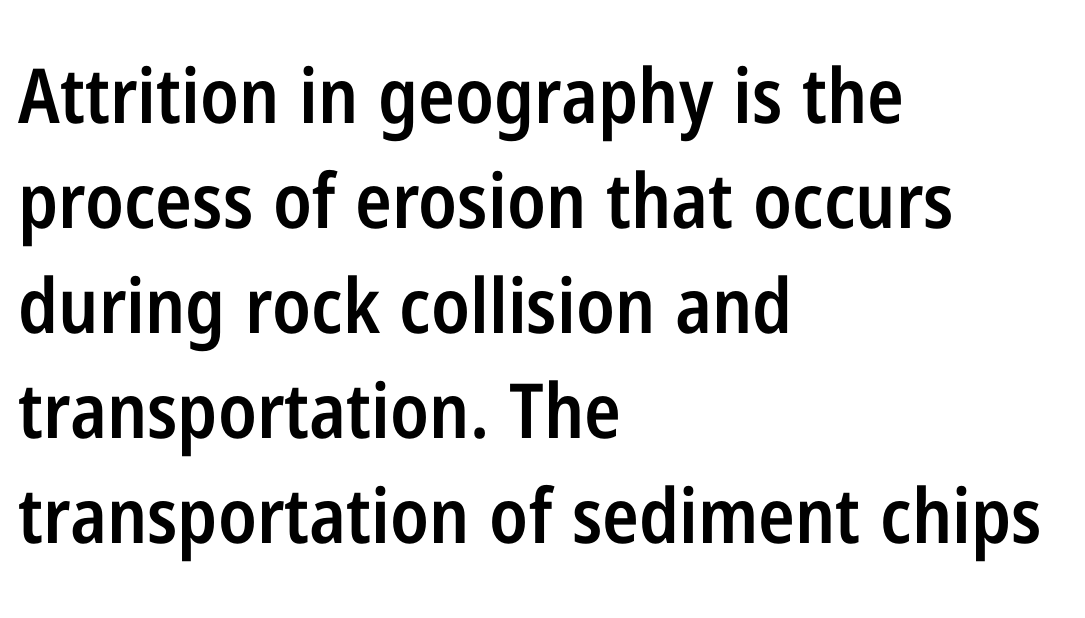
The image shows 76 px semibold, condensed sans-serif type, upright; set left-aligned, normal line spacing (1.38x), normal letter spacing, not underlined; low stroke contrast and a medium x-height.
